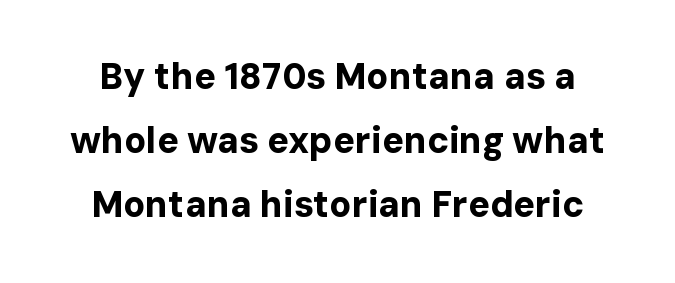
Q: Is the text bold? A: Yes.
Q: Is the text italic (slanted)? A: No, it is upright.
Q: Is the typeface a serif or a sans-serif typeface? A: Sans-serif.
Q: Is the text underlined? A: No.
Q: Is the spacing between letters normal or unusually wide? A: Normal.
Q: Width (condensed, normal, or wide)? A: Normal.
Q: Stroke contrast? A: Low.
Q: x-height? A: Medium.
Q: Monospaced? A: No.
